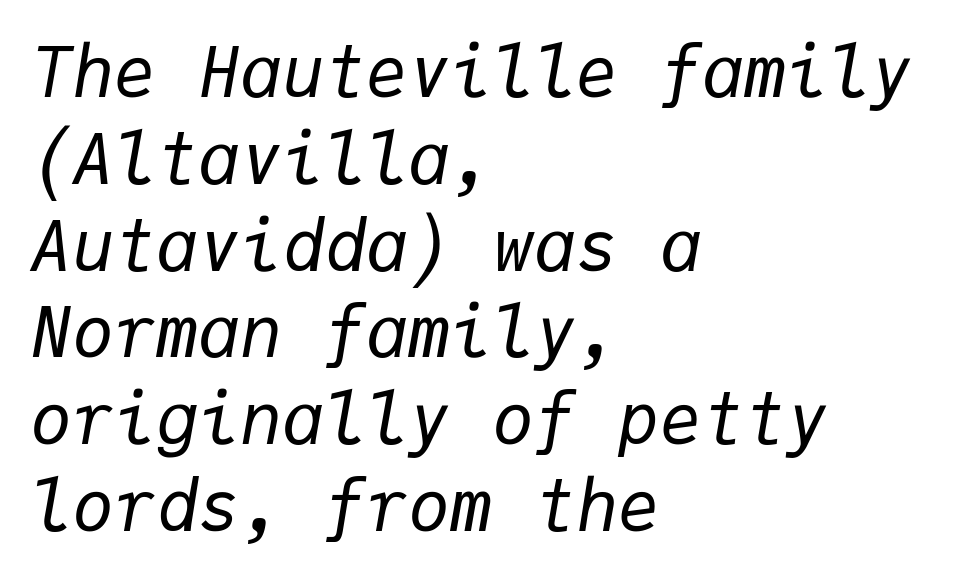
The image shows 70 px regular-weight type, italic (leaning right), monospaced; set left-aligned, line spacing 1.24x, normal letter spacing, not underlined; low stroke contrast and a medium x-height.
